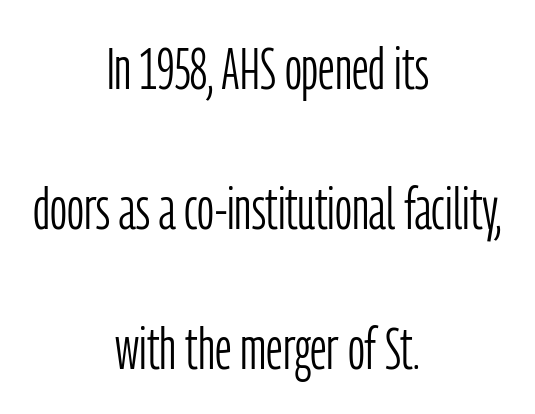
The image shows 59 px light, condensed sans-serif type, upright; set centered, loose line spacing (2.37x), normal letter spacing, not underlined; low stroke contrast and a medium x-height.
